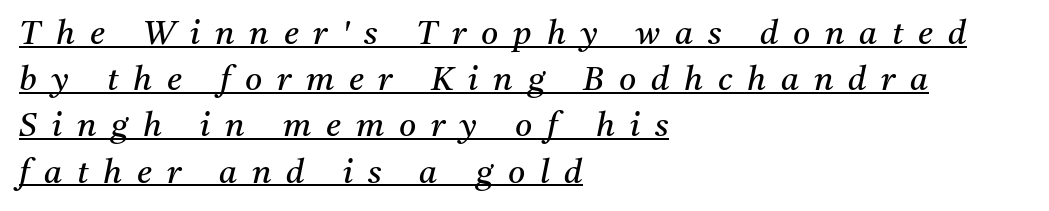
The passage is arranged the way most books set body copy — flush left. The letters are spread apart with noticeably loose tracking. The whole block is typeset with a tilt. Evenly set lines give the paragraph a standard silhouette. Is this a sans? No — the strokes have serifs.
